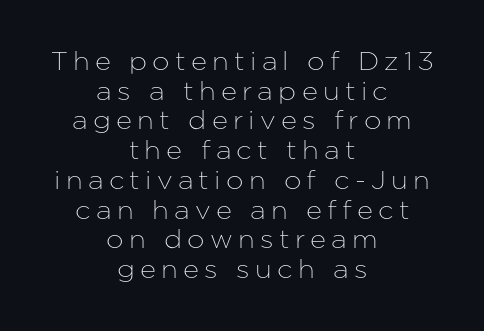
Decoration check: the copy has no underline. Italic? Not at all — the glyphs are vertical. Loose tracking; the words dissolve into strings of separated letters. Does the copy run flush right? No — it is centered line by line.
